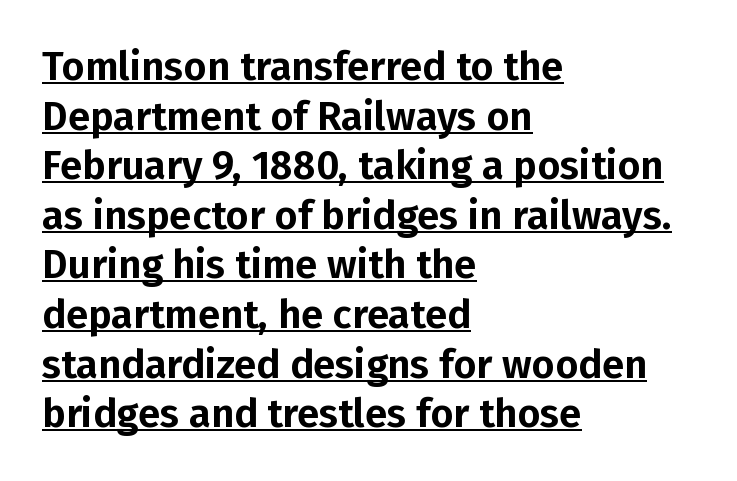
Q: Is the text italic (slanted)? A: No, it is upright.
Q: Is the typeface a serif or a sans-serif typeface? A: Sans-serif.
Q: Is the text underlined? A: Yes.
Q: How is the paragraph aligned? A: Left-aligned.
Q: Is the spacing between letters normal or unusually wide? A: Normal.
Q: Width (condensed, normal, or wide)? A: Normal.
Q: Stroke contrast? A: Low.
Q: x-height? A: Medium.
Q: Monospaced? A: No.
